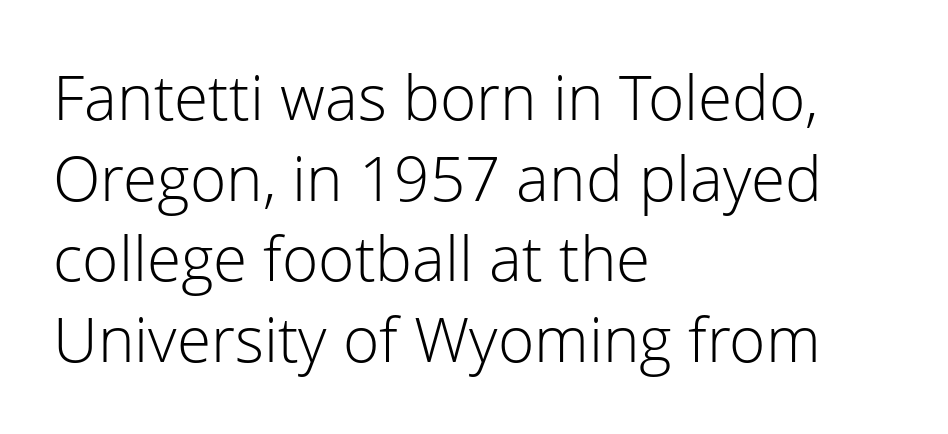
The image shows 62 px light sans-serif type, upright; set left-aligned, normal line spacing (1.3x), normal letter spacing, not underlined; low stroke contrast and a medium x-height.
